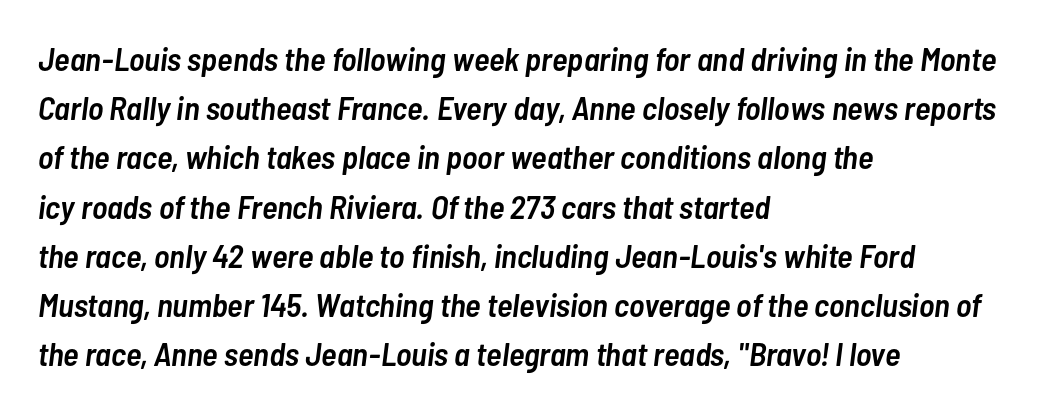
Strokes here are thickened, but only to semibold level. The lines are quadded left. The face used here is rendered with its standard letterfit. Looking at the ascenders, they clearly lean.
